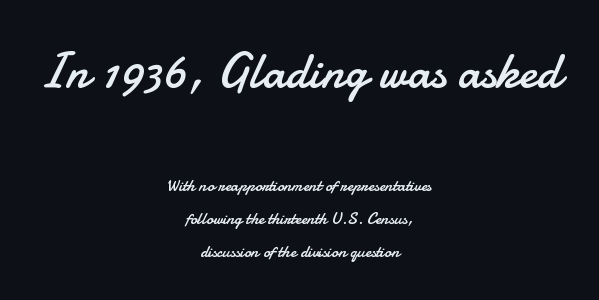
The image shows 50 px regular-weight sans-serif type; set centered, loose line spacing (1.94x), normal letter spacing, not underlined; the first (top) block is 2.94x larger; low stroke contrast and a small x-height.
